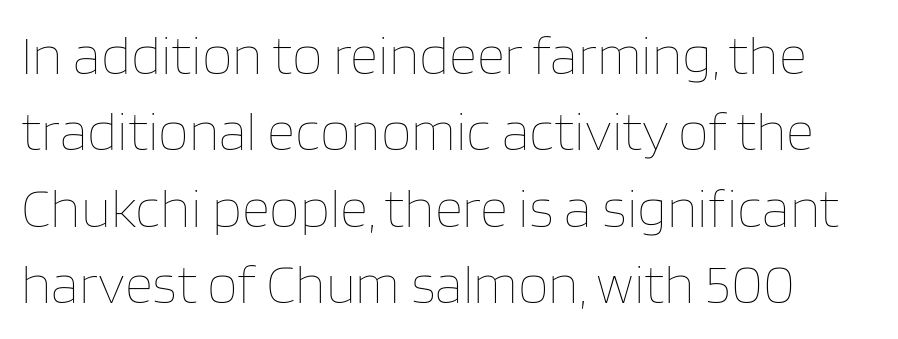
The image shows 55 px thin type, upright; set normal line spacing (1.39x), normal letter spacing, not underlined; low stroke contrast and a large x-height.
